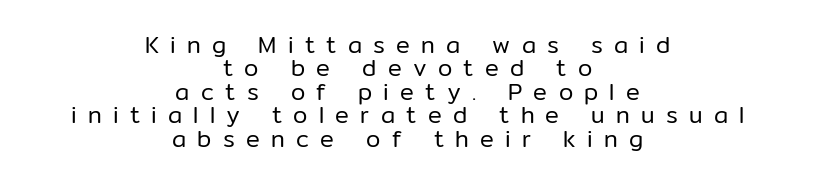
Q: Is the text bold? A: No.
Q: Is the text italic (slanted)? A: No, it is upright.
Q: Is the text underlined? A: No.
Q: How is the paragraph aligned? A: Centered.
Q: Is the spacing between letters normal or unusually wide? A: Unusually wide.
Q: Is the spacing between lines tight, normal or loose? A: Tight.
